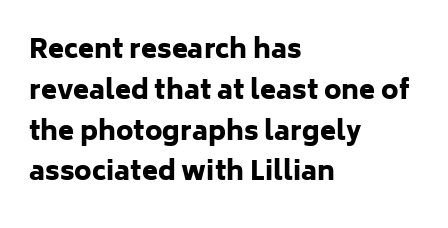
A dark, heavy texture on the line: the type is bold. Characters follow at the spacing the type designer built in. The designer left line spacing at the default. Unmarked baselines from the first word to the last. Posture: vertical.
